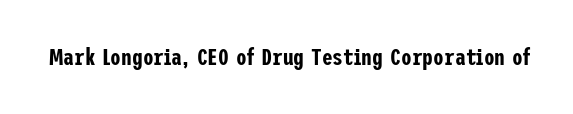
Q: Is the text italic (slanted)? A: No, it is upright.
Q: Is the text underlined? A: No.
Q: Is the spacing between letters normal or unusually wide? A: Normal.
